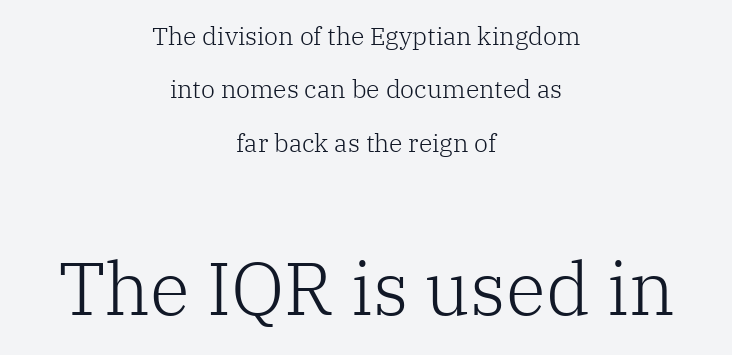
Proportional: the letters do not fall into vertical columns. Ordinary non-slanted type is in use. If you measured baseline to baseline, you'd find a long distance. Unbolded letterforms with no extra heft. Nobody drew a line under any word here. Reading top to bottom, the characters get bigger at the block break.
